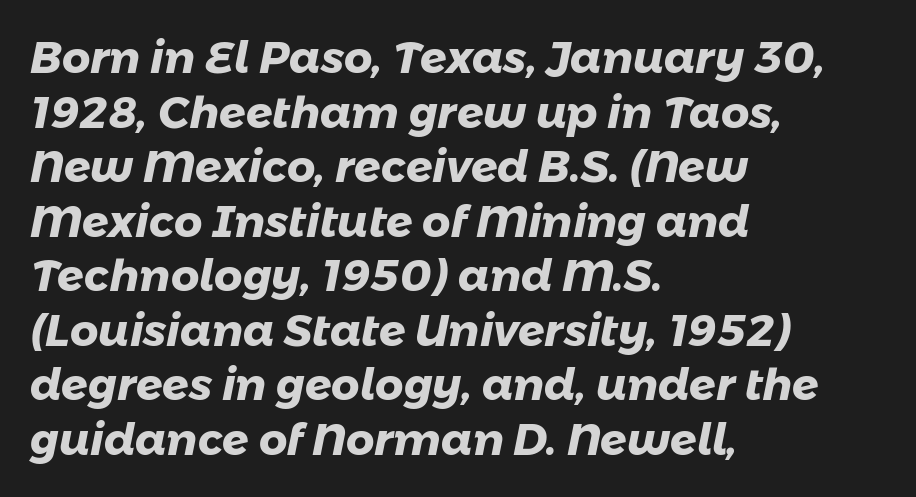
The image shows 44 px heavy sans-serif type; set left-aligned, line spacing 1.24x, normal letter spacing, not underlined; low stroke contrast and a medium x-height.
